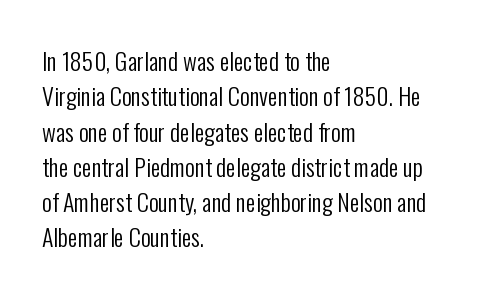
{"italic": "no", "bold": "no", "underline": "no", "align": "left", "line_spacing": "normal", "line_spacing_ratio": 1.47, "letter_spacing": "normal", "letter_spacing_em": 0.0, "glyph_px": 24}
